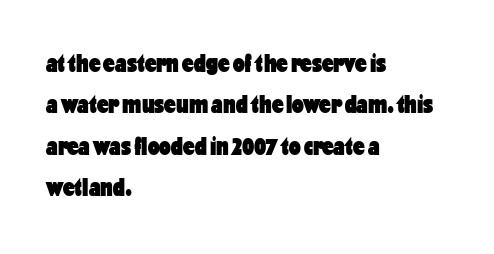
{"italic": "no", "bold": "yes", "underline": "no", "align": "left", "line_spacing": "normal", "line_spacing_ratio": 1.59, "letter_spacing": "normal", "letter_spacing_em": 0.0, "glyph_px": 26}
